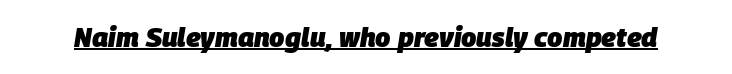
{"italic": "yes", "lean": "right", "slant_degrees": 9, "bold": "yes", "underline": "yes", "letter_spacing": "normal", "letter_spacing_em": 0.0, "glyph_px": 27}
